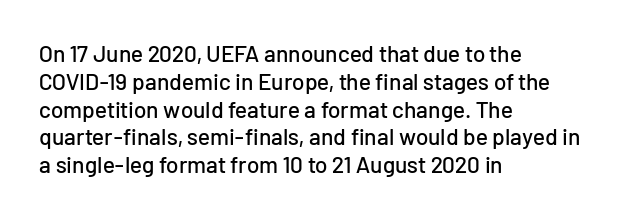
The image shows 23 px text type, upright; set left-aligned, line spacing 1.21x, normal letter spacing, not underlined.
